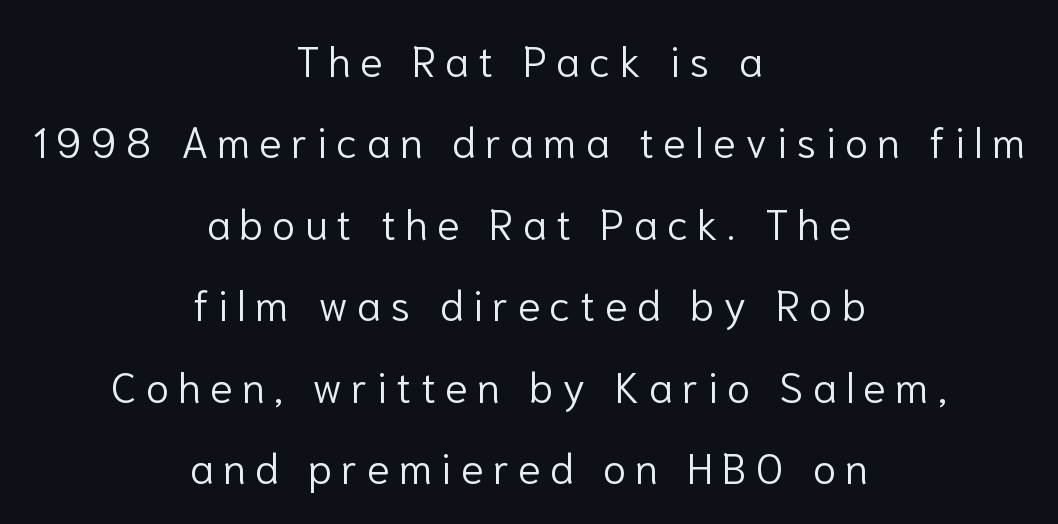
The image shows 42 px light sans-serif type, upright; set centered, loose line spacing (1.94x), unusually wide letter spacing (+0.22 em), not underlined; low stroke contrast and a medium x-height.
